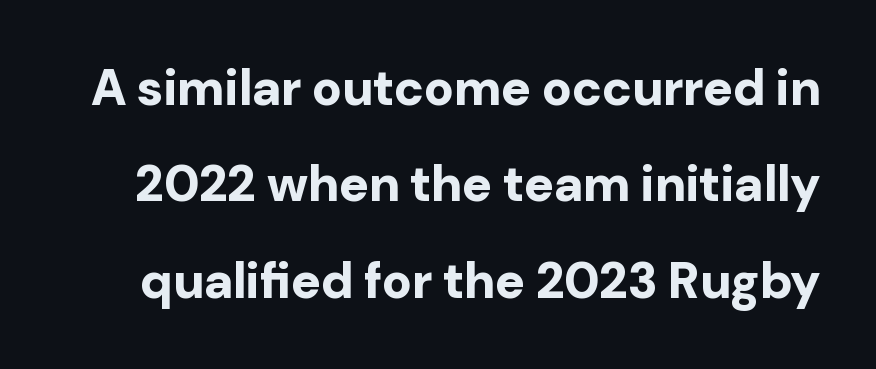
Q: Is the text bold? A: Yes.
Q: Is the text italic (slanted)? A: No, it is upright.
Q: Is the typeface a serif or a sans-serif typeface? A: Sans-serif.
Q: Is the text underlined? A: No.
Q: Is the spacing between letters normal or unusually wide? A: Normal.
Q: Is the spacing between lines tight, normal or loose? A: Loose.
Q: Width (condensed, normal, or wide)? A: Normal.
Q: Stroke contrast? A: Low.
Q: x-height? A: Medium.
Q: Monospaced? A: No.
